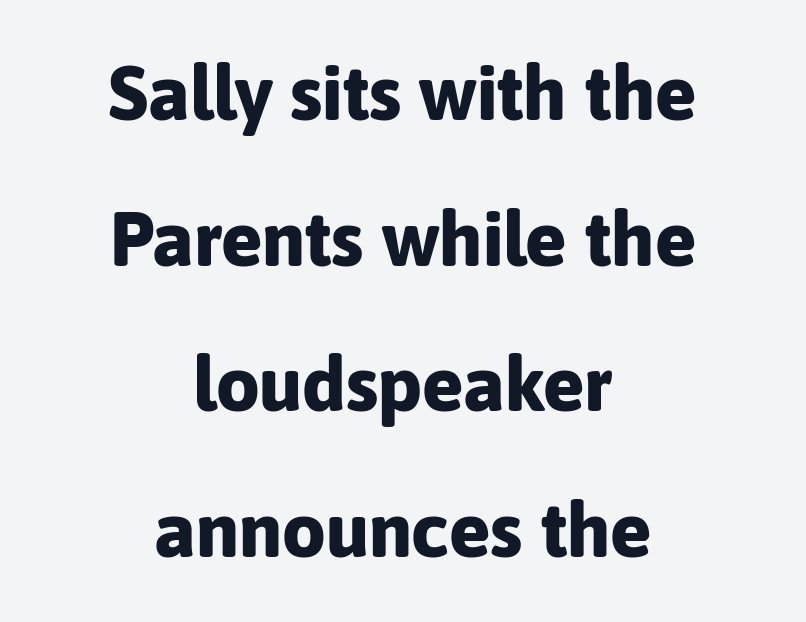
The image shows 77 px bold sans-serif type, upright; set centered, line spacing 1.89x, normal letter spacing, not underlined; low stroke contrast and a medium x-height.
